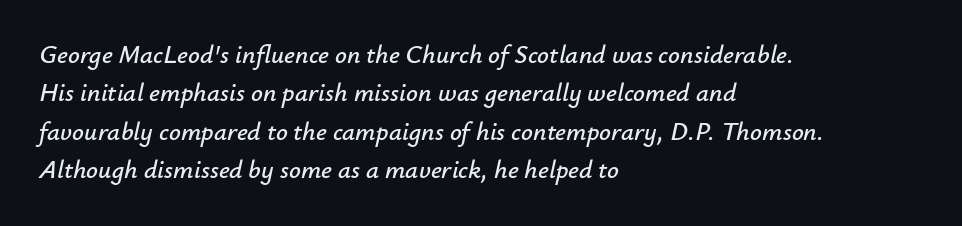
{"italic": "yes", "lean": "right", "slant_degrees": 12, "underline": "no", "align": "left", "line_spacing": "normal", "line_spacing_ratio": 1.48, "letter_spacing": "normal", "letter_spacing_em": 0.0, "glyph_px": 26}
